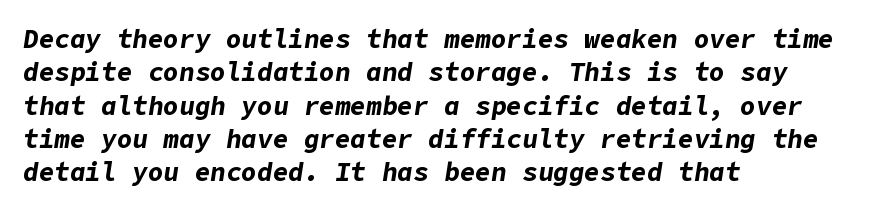
Q: Is the text bold? A: Yes.
Q: Is the text italic (slanted)? A: Yes, it leans right by about 9 degrees.
Q: Is the text underlined? A: No.
Q: How is the paragraph aligned? A: Left-aligned.
Q: Is the spacing between letters normal or unusually wide? A: Normal.
Q: Is the spacing between lines tight, normal or loose? A: Normal.
